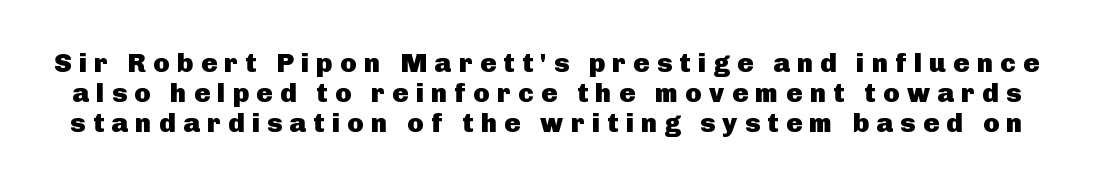
The image shows 27 px bold type, upright; set tight line spacing (1.12x), unusually wide letter spacing (+0.27 em), not underlined.
